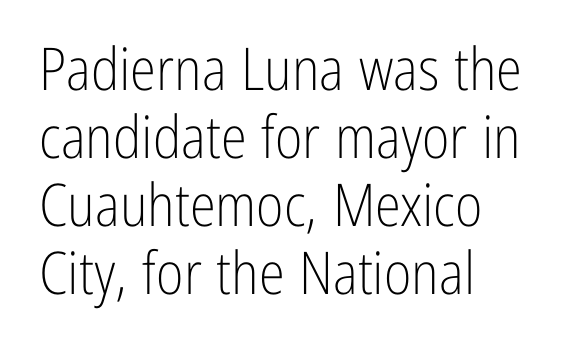
{"serif": "no", "italic": "no", "bold": "no", "weight": "light", "width": "condensed", "stroke_contrast": "low", "x_height": "medium", "monospaced": "no", "underline": "no", "align": "left", "line_spacing": "tight", "line_spacing_ratio": 1.15, "letter_spacing": "normal", "letter_spacing_em": 0.0, "glyph_px": 59}
